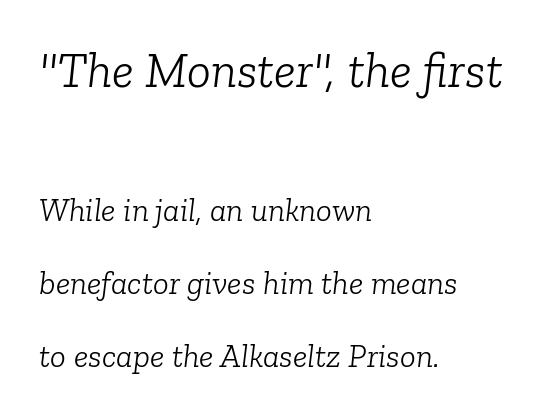
{"serif": "yes", "italic": "yes", "lean": "right", "slant_degrees": 6, "bold": "no", "weight": "light", "width": "normal", "stroke_contrast": "low", "x_height": "medium", "monospaced": "no", "underline": "no", "align": "left", "line_spacing": "loose", "line_spacing_ratio": 2.21, "letter_spacing": "normal", "letter_spacing_em": 0.0, "larger_block": "first", "size_ratio": 1.52, "glyph_px": 50}
